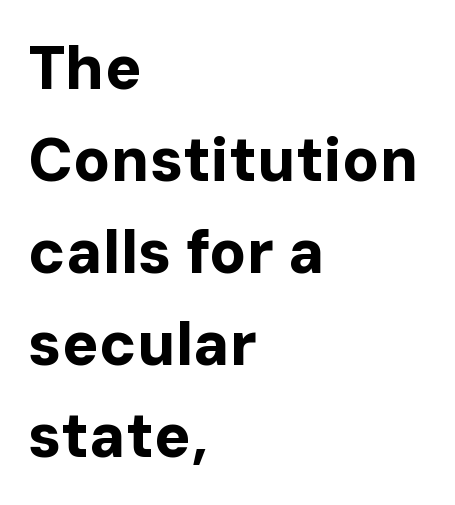
{"serif": "no", "italic": "no", "bold": "yes", "weight": "bold", "width": "normal", "stroke_contrast": "low", "x_height": "medium", "monospaced": "no", "underline": "no", "align": "left", "line_spacing": "normal", "line_spacing_ratio": 1.51, "letter_spacing": "normal", "letter_spacing_em": 0.0, "glyph_px": 61}
